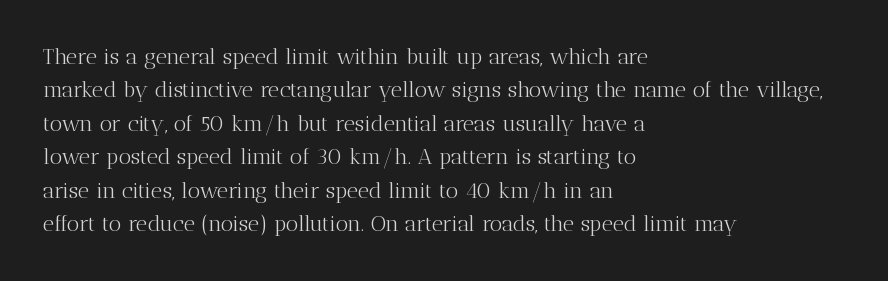
{"italic": "no", "bold": "no", "underline": "no", "align": "left", "line_spacing": "normal", "line_spacing_ratio": 1.52, "letter_spacing": "normal", "letter_spacing_em": 0.0, "glyph_px": 22}
